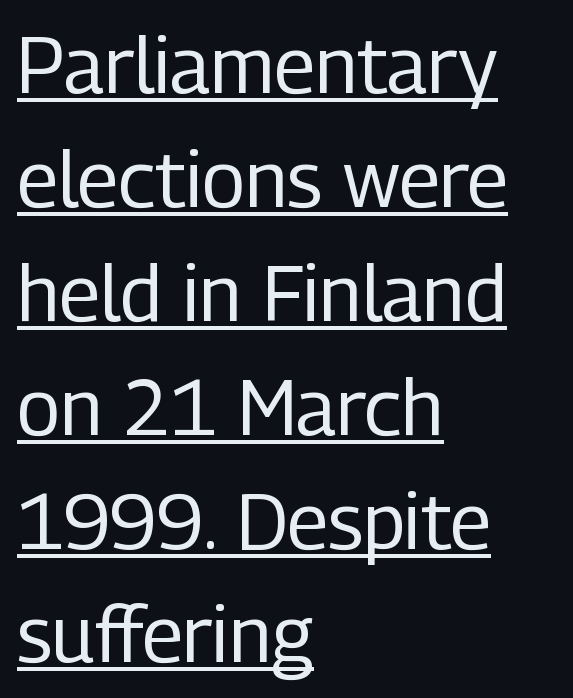
The image shows 78 px regular-weight, condensed sans-serif type, upright; set left-aligned, normal line spacing (1.46x), normal letter spacing, underlined; low stroke contrast and a medium x-height.
